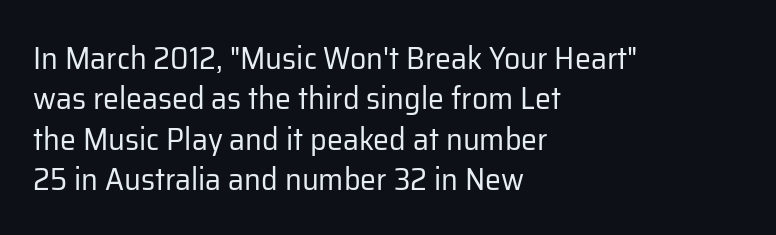
{"serif": "no", "italic": "no", "bold": "no", "weight": "regular", "width": "normal", "stroke_contrast": "low", "x_height": "medium", "monospaced": "no", "underline": "no", "align": "left", "line_spacing": "normal", "line_spacing_ratio": 1.26, "letter_spacing": "normal", "letter_spacing_em": 0.0, "glyph_px": 32}
